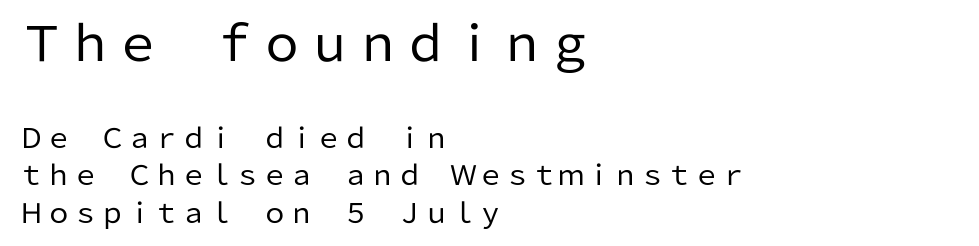
{"serif": "no", "italic": "no", "bold": "no", "weight": "regular", "width": "normal", "stroke_contrast": "low", "x_height": "medium", "monospaced": "no", "underline": "no", "align": "left", "line_spacing": "normal", "line_spacing_ratio": 1.4, "letter_spacing": "normal", "letter_spacing_em": 0.0, "larger_block": "first", "size_ratio": 1.78, "glyph_px": 48}
